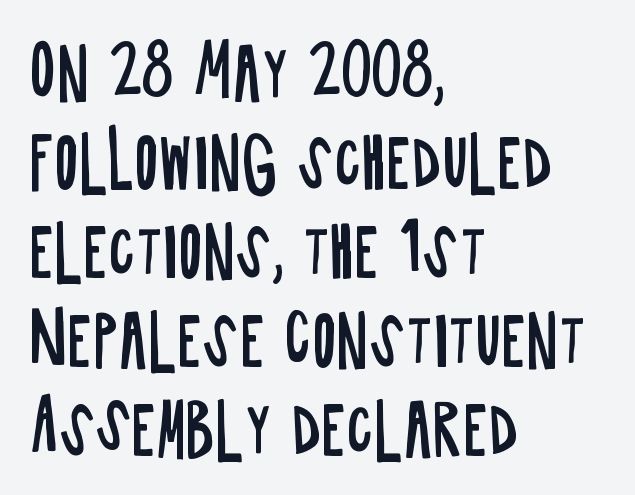
{"serif": "no", "italic": "no", "bold": "no", "weight": "regular", "width": "condensed", "stroke_contrast": "low", "x_height": "large", "monospaced": "no", "underline": "no", "align": "left", "line_spacing": "normal", "line_spacing_ratio": 1.35, "letter_spacing": "normal", "letter_spacing_em": 0.0, "glyph_px": 66}
